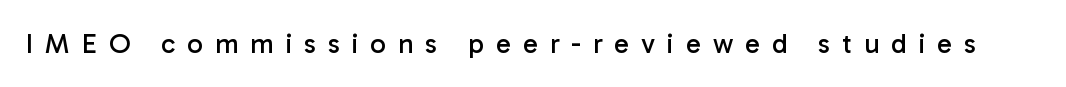
The glyphs are unaccompanied by any horizontal stroke below them. The cut favours lightness, reaching ordinary text weight at its darkest. The letters carry no serifs — their stems end cleanly without finishing strokes. Is there any slant? The stems are plumb. Think of a printed novel: that variable character pitch is what you see here.
